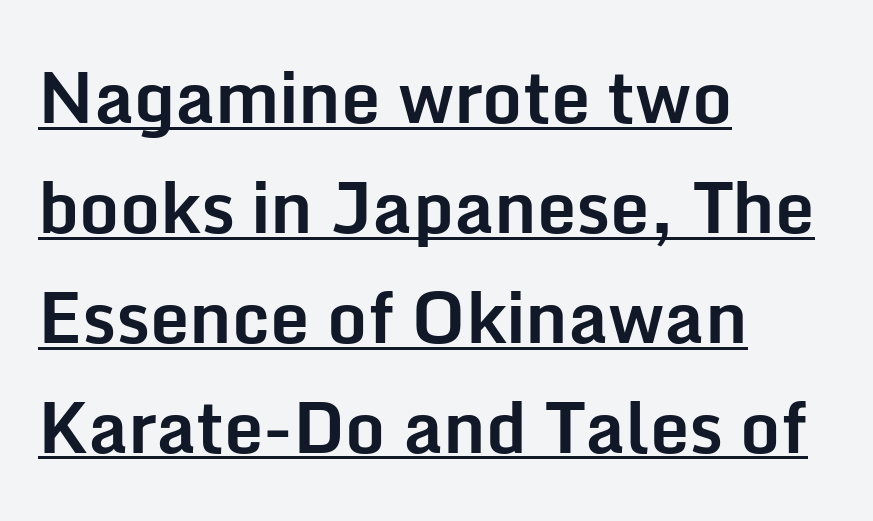
The image shows 70 px bold sans-serif type, upright; set left-aligned, normal line spacing (1.57x), normal letter spacing, underlined; low stroke contrast and a medium x-height.
